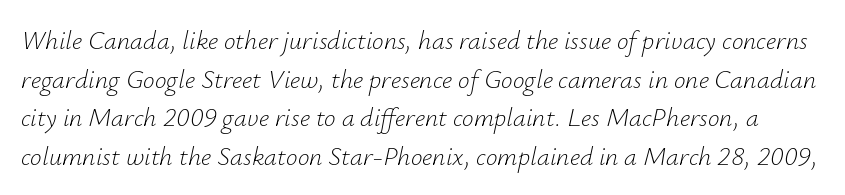
The image shows 26 px text type, italic (leaning right); set normal line spacing (1.49x), normal letter spacing, not underlined.
